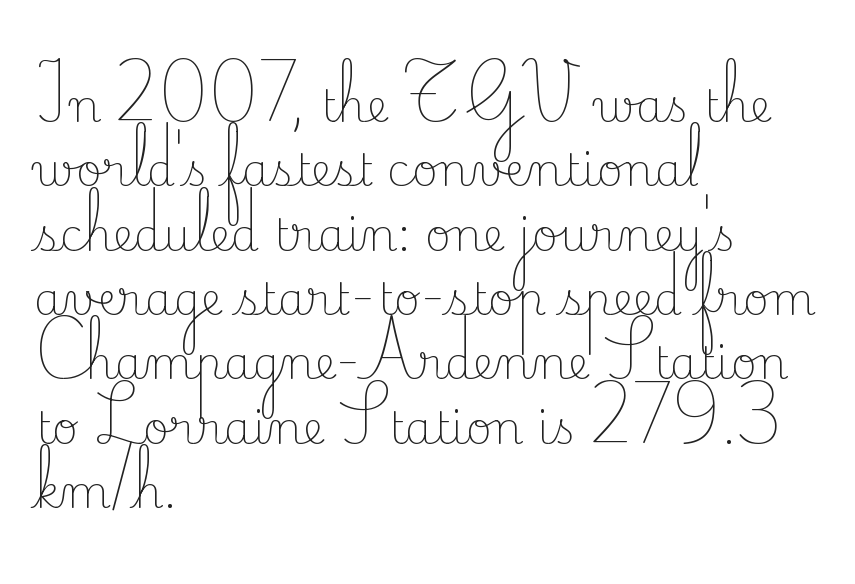
Bold? No — there's no thickening of the strokes. Visually the block forms a straight wall on the left and a jagged coastline on the right. A typesetter would mark this as roman, not italic. Do the characters align in a grid? No, the font is proportional. This sample uses a serif face.
